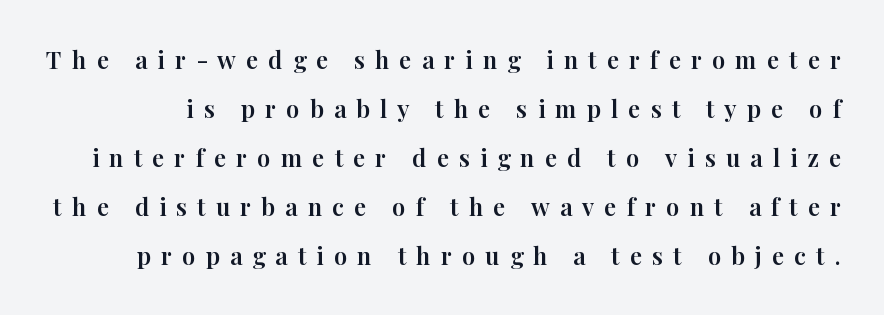
Quick note: interline space is abundant. The strip under each line holds only bare page. In terms of posture, this sample is upright. Observe the wide spacing: letters keep a clear distance from each other.
